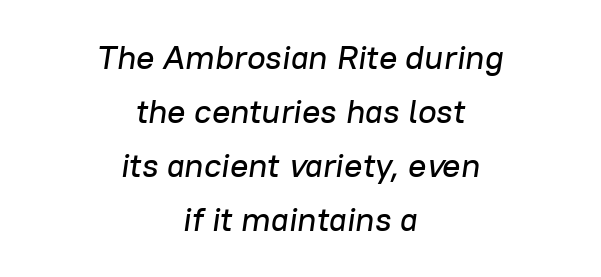
Q: Is the text italic (slanted)? A: Yes, it leans right by about 8 degrees.
Q: Is the text underlined? A: No.
Q: How is the paragraph aligned? A: Centered.
Q: Is the spacing between letters normal or unusually wide? A: Normal.
Q: Is the spacing between lines tight, normal or loose? A: Normal.
Q: Width (condensed, normal, or wide)? A: Normal.
Q: Stroke contrast? A: Low.
Q: x-height? A: Medium.
Q: Monospaced? A: No.
